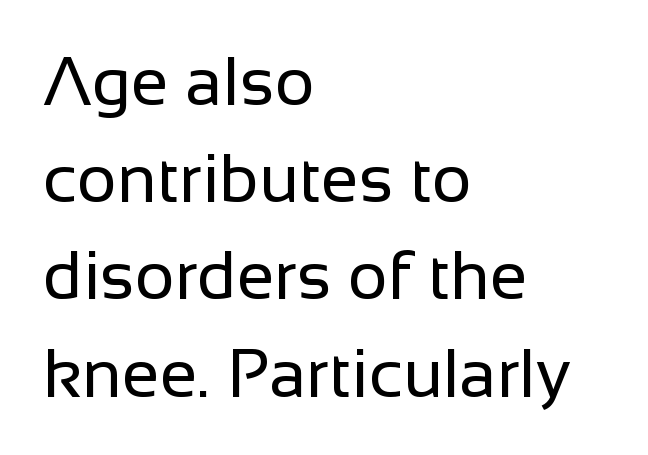
The image shows 68 px regular-weight sans-serif type, upright; set left-aligned, normal line spacing (1.43x), normal letter spacing, not underlined; low stroke contrast and a medium x-height.
